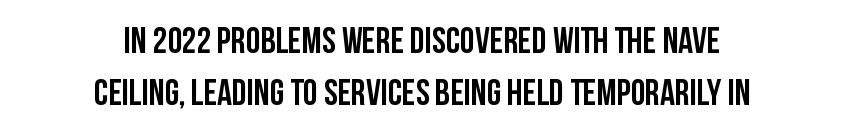
Q: Is the text bold? A: Yes.
Q: Is the text italic (slanted)? A: No, it is upright.
Q: Is the typeface a serif or a sans-serif typeface? A: Sans-serif.
Q: Is the text underlined? A: No.
Q: How is the paragraph aligned? A: Centered.
Q: Is the spacing between letters normal or unusually wide? A: Normal.
Q: Is the spacing between lines tight, normal or loose? A: Normal.
Q: Width (condensed, normal, or wide)? A: Condensed.
Q: Stroke contrast? A: Low.
Q: x-height? A: Large.
Q: Monospaced? A: No.
